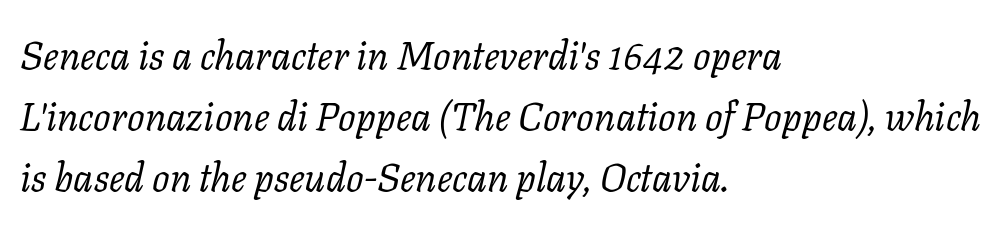
Q: Is the text bold? A: No.
Q: Is the text italic (slanted)? A: Yes, it leans right by about 11 degrees.
Q: Is the typeface a serif or a sans-serif typeface? A: Serif.
Q: Is the text underlined? A: No.
Q: How is the paragraph aligned? A: Left-aligned.
Q: Is the spacing between letters normal or unusually wide? A: Normal.
Q: Is the spacing between lines tight, normal or loose? A: Normal.
Q: Width (condensed, normal, or wide)? A: Normal.
Q: Stroke contrast? A: Low.
Q: x-height? A: Medium.
Q: Monospaced? A: No.
